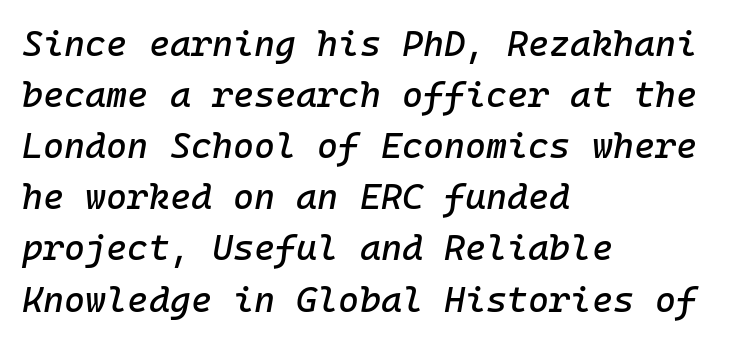
Q: Is the text italic (slanted)? A: Yes, it leans right by about 10 degrees.
Q: Is the text underlined? A: No.
Q: How is the paragraph aligned? A: Left-aligned.
Q: Is the spacing between letters normal or unusually wide? A: Normal.
Q: Is the spacing between lines tight, normal or loose? A: Normal.
Q: Width (condensed, normal, or wide)? A: Normal.
Q: Stroke contrast? A: Low.
Q: x-height? A: Medium.
Q: Monospaced? A: Yes.
